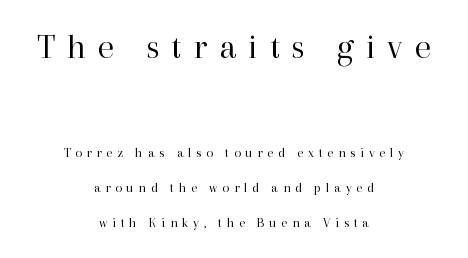
This sample has the flowing, uneven cadence of proportional lettering. A bare baseline throughout the passage. Classification — serif. The passage shown is not bold in any degree. Ascenders rise straight up at ninety degrees. Character size in the leading block exceeds that of the trailing block.
